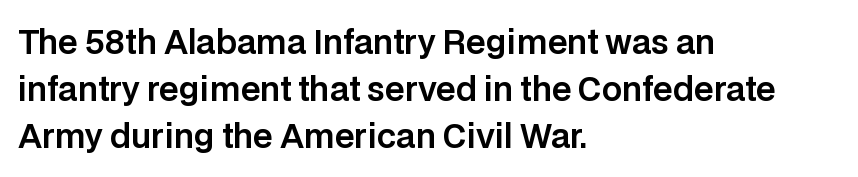
The image shows 32 px sans-serif type, upright; set left-aligned, normal line spacing (1.47x), normal letter spacing, not underlined; low stroke contrast and a large x-height.
